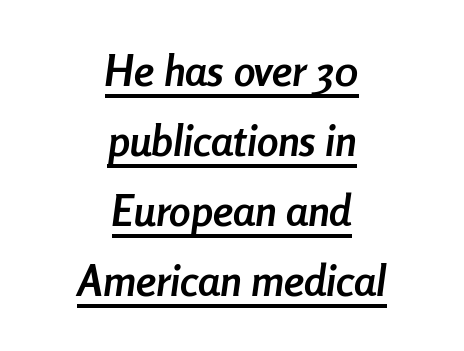
Q: Is the text bold? A: Yes.
Q: Is the text italic (slanted)? A: Yes, it leans right by about 8 degrees.
Q: Is the text underlined? A: Yes.
Q: How is the paragraph aligned? A: Centered.
Q: Is the spacing between letters normal or unusually wide? A: Normal.
Q: Is the spacing between lines tight, normal or loose? A: Normal.
Q: Width (condensed, normal, or wide)? A: Condensed.
Q: Stroke contrast? A: Low.
Q: x-height? A: Medium.
Q: Monospaced? A: No.
